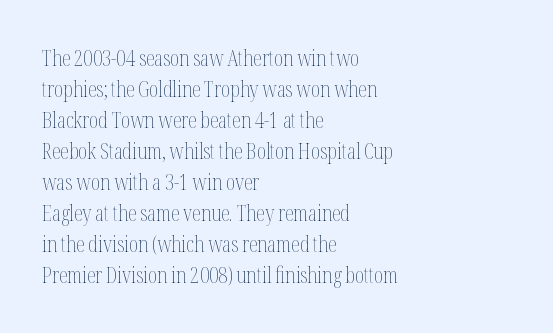
The words here are not underlined. Default kerning and tracking; the words read as compact shapes. The paragraph shown leans on its left margin. Posture: straight, roman, zero tilt. Vertical stems look standard width or narrower in stroke. Vertical spacing — default.
